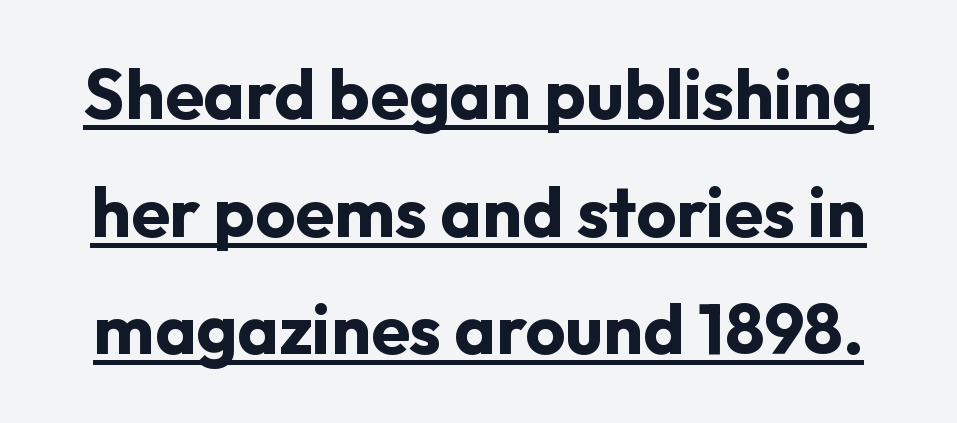
{"serif": "no", "italic": "no", "bold": "yes", "weight": "bold", "width": "normal", "stroke_contrast": "low", "x_height": "medium", "monospaced": "no", "underline": "yes", "line_spacing": "normal", "line_spacing_ratio": 1.68, "letter_spacing": "normal", "letter_spacing_em": 0.0, "glyph_px": 70}
